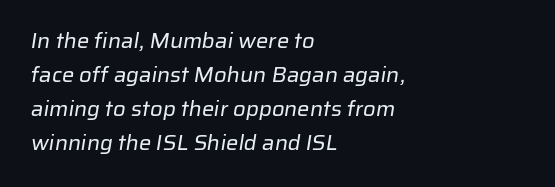
{"bold": "no", "underline": "no", "align": "left", "line_spacing": "normal", "line_spacing_ratio": 1.54, "letter_spacing": "normal", "letter_spacing_em": 0.0, "glyph_px": 22}
